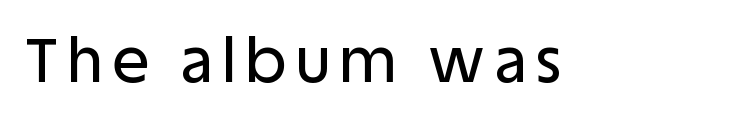
Here the designer chose a conventional face with non-uniform glyph widths. Serifs: no, the terminals of the letterforms are clean. Any mark beneath the type? The region is blank. Italic: no, the glyphs are upright roman.
